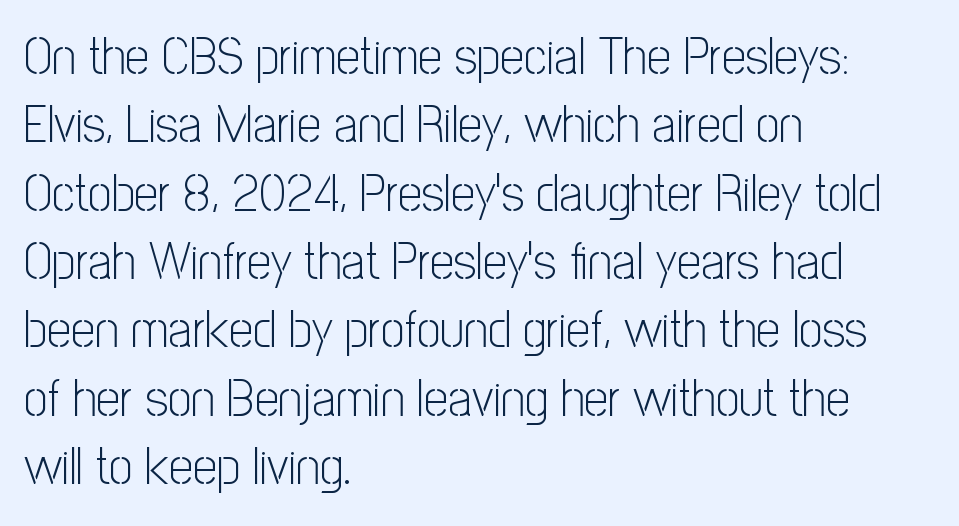
Rows of type keep a routine distance in the vertical direction. The glyphs in this specimen are sans serif. This sample is left-justified, so line endings fall wherever the words run out. Spacing between characters is what you'd get straight out of the box.
